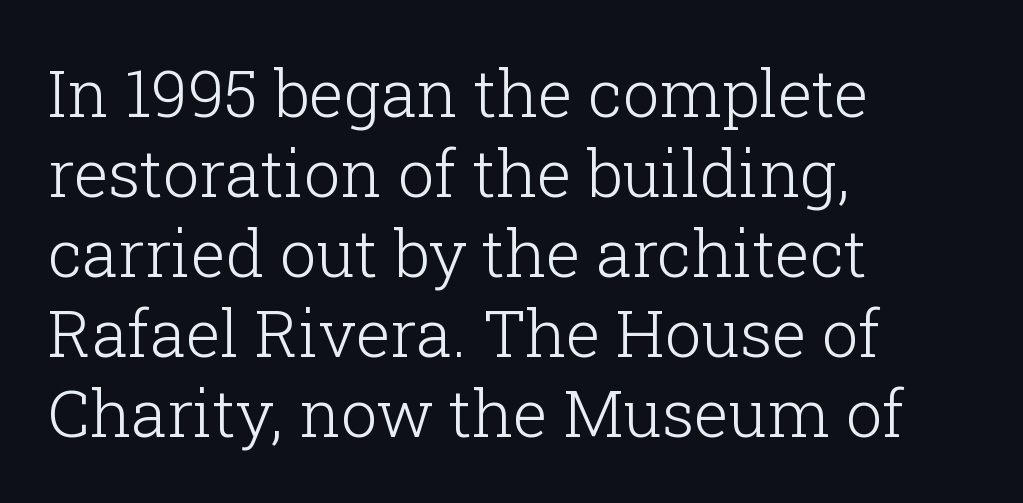
The image shows 65 px light serif type, upright; set left-aligned, line spacing 1.23x, normal letter spacing, not underlined; low stroke contrast and a medium x-height.
